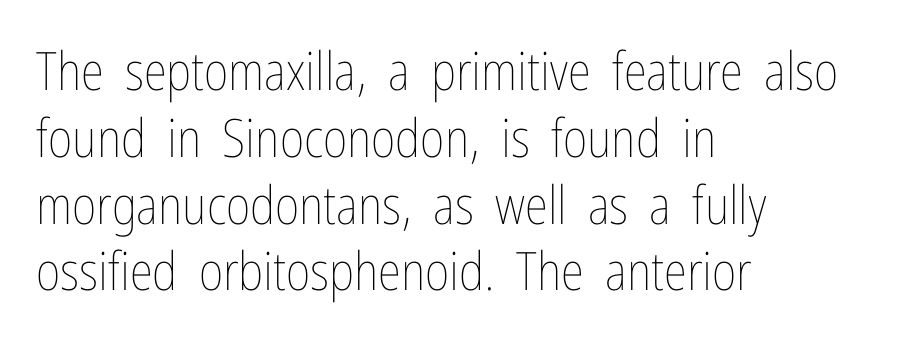
The image shows 53 px thin, condensed type, upright; set left-aligned, normal line spacing (1.26x), normal letter spacing, not underlined; low stroke contrast and a medium x-height.
